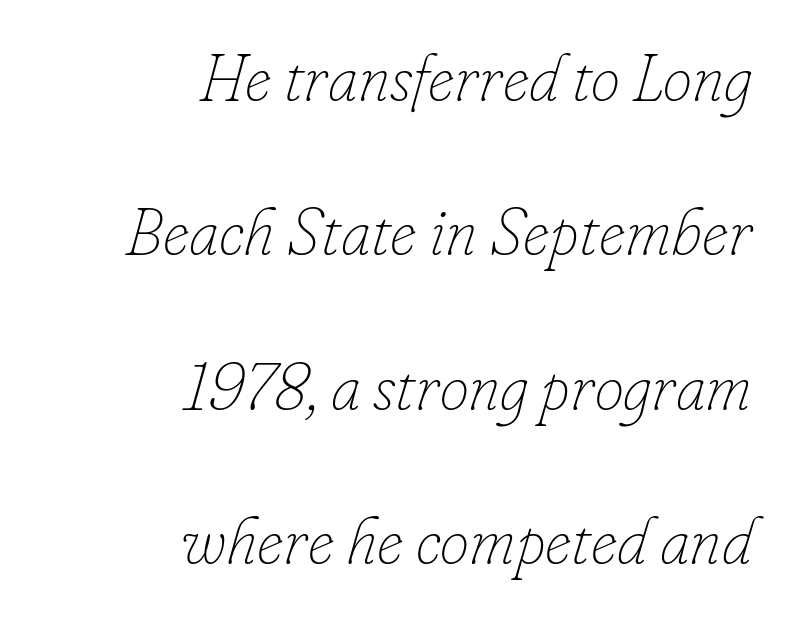
The image shows 66 px thin type, italic (leaning right); set right-aligned, loose line spacing (2.34x), normal letter spacing, not underlined; low stroke contrast and a small x-height.
